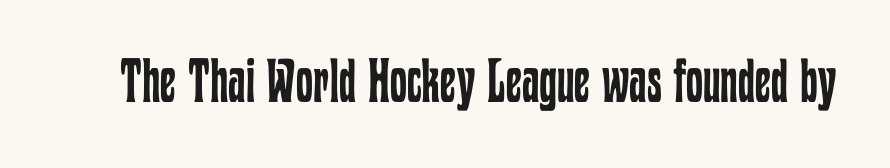
The space directly below the letters is spotless. Each letter keeps its own natural width here, so spacing adapts to shape. Tall strokes in this sample are plumb rather than angled. Each stroke keeps to a modest, everyday thickness or less. Compared with typical body copy, the letter spacing here is the same.
